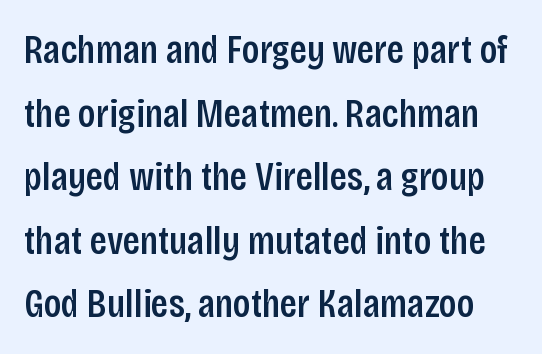
{"serif": "no", "italic": "no", "width": "condensed", "stroke_contrast": "low", "x_height": "large", "monospaced": "no", "underline": "no", "line_spacing": "normal", "line_spacing_ratio": 1.55, "letter_spacing": "normal", "letter_spacing_em": 0.0, "glyph_px": 41}
